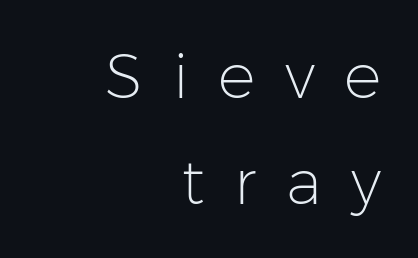
Q: Is the text bold? A: No.
Q: Is the text italic (slanted)? A: No, it is upright.
Q: Is the typeface a serif or a sans-serif typeface? A: Sans-serif.
Q: Is the text underlined? A: No.
Q: How is the paragraph aligned? A: Right-aligned.
Q: Is the spacing between letters normal or unusually wide? A: Unusually wide.
Q: Is the spacing between lines tight, normal or loose? A: Normal.
Q: Width (condensed, normal, or wide)? A: Normal.
Q: Stroke contrast? A: Low.
Q: x-height? A: Medium.
Q: Monospaced? A: No.
